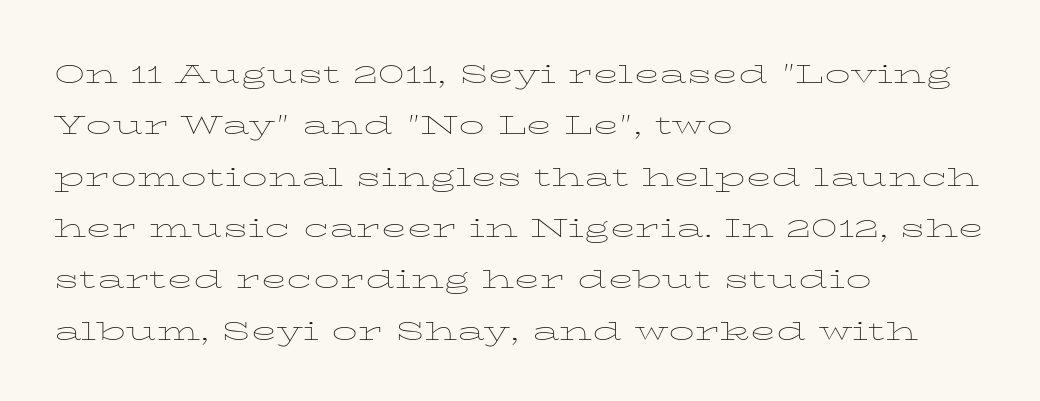
The image shows 34 px thin, wide type, upright; set left-aligned, normal line spacing (1.51x), normal letter spacing, not underlined; low stroke contrast and a medium x-height.
